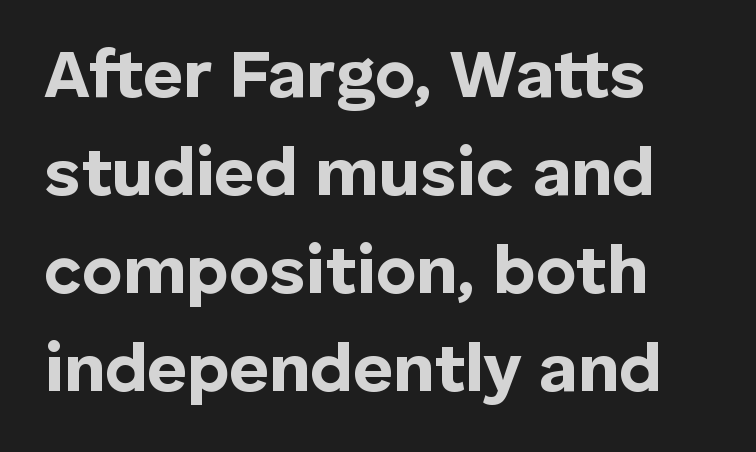
{"serif": "no", "italic": "no", "bold": "yes", "weight": "bold", "width": "normal", "stroke_contrast": "low", "x_height": "medium", "monospaced": "no", "underline": "no", "line_spacing": "normal", "line_spacing_ratio": 1.42, "letter_spacing": "normal", "letter_spacing_em": 0.0, "glyph_px": 69}
